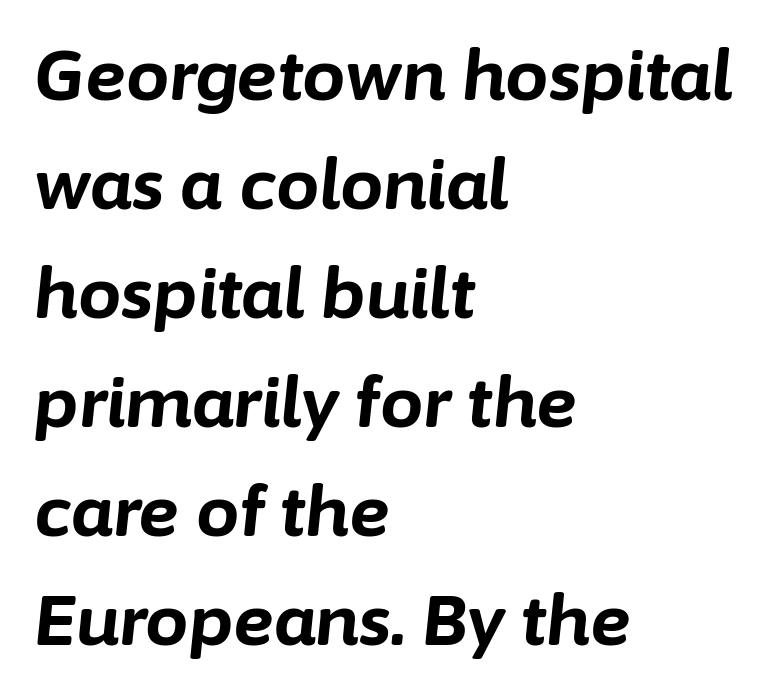
Tall strokes in this sample are angled rather than plumb. Compared with typical paragraphs, the rows here are spaced about the same. Do the characters align in a grid? No, the font is proportional. Pretty heavy lettering here — definitely bold. The setting favours the left margin, as ordinary paragraphs usually do. The string is rendered with underlining switched off.
